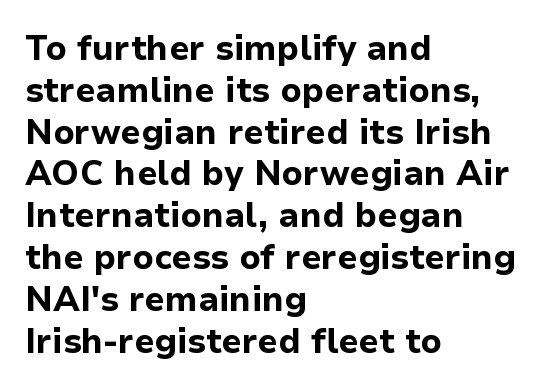
{"serif": "no", "italic": "no", "bold": "yes", "weight": "bold", "width": "normal", "stroke_contrast": "low", "x_height": "medium", "monospaced": "no", "underline": "no", "align": "left", "line_spacing_ratio": 1.23, "letter_spacing": "normal", "letter_spacing_em": 0.0, "glyph_px": 34}
